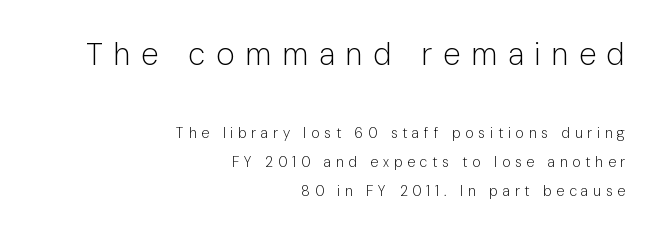
{"serif": "no", "italic": "no", "bold": "no", "weight": "light", "width": "normal", "stroke_contrast": "low", "x_height": "medium", "monospaced": "no", "underline": "no", "align": "right", "line_spacing": "loose", "line_spacing_ratio": 2.09, "letter_spacing": "wide", "letter_spacing_em": 0.35, "larger_block": "first", "size_ratio": 2.21, "glyph_px": 31}
